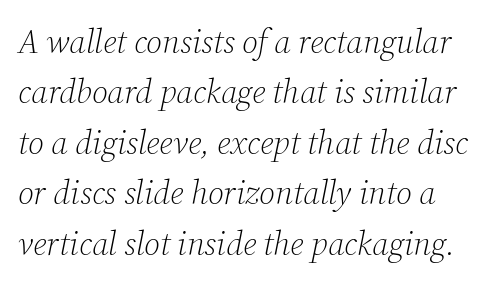
The image shows 33 px light serif type, italic (leaning right); set left-aligned, normal line spacing (1.53x), normal letter spacing, not underlined; low stroke contrast and a medium x-height.
